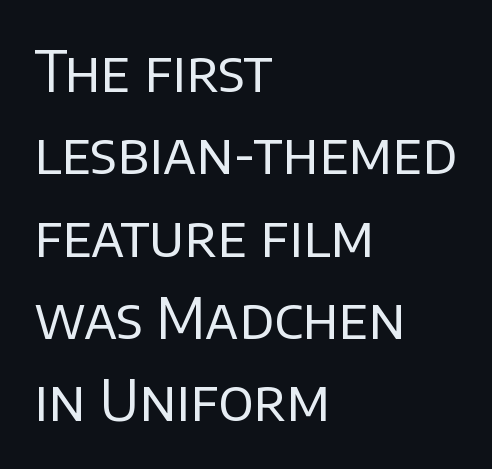
The letters advance in unequal steps, a hallmark of proportional type. All the whitespace from short lines collects on the right. Leading matches the norm, producing a regular column. The tracking reads as untouched default to a designer's eye.
